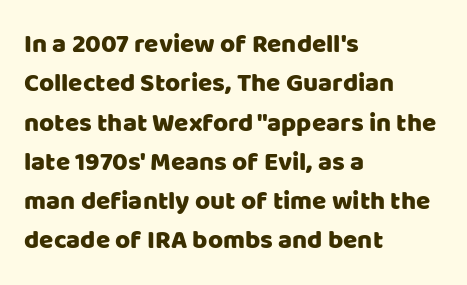
The image shows 26 px text type, upright; set left-aligned, normal line spacing (1.51x), normal letter spacing, not underlined.
